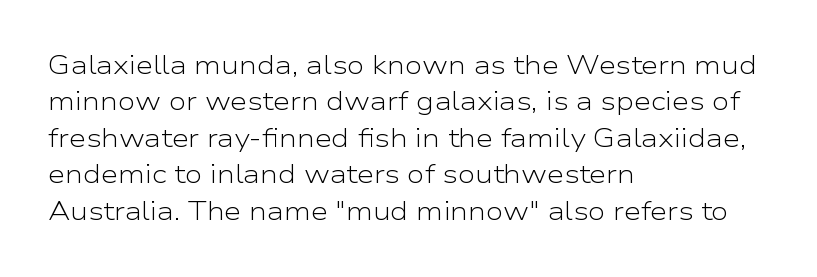
In terms of posture, this sample is upright. The passage shown has conventional tracking throughout. The zone under the glyphs is completely vacant. The lines are quadded left. These glyphs show unthickened strokes, regular width or finer. Rows of type keep a routine distance in the vertical direction.
